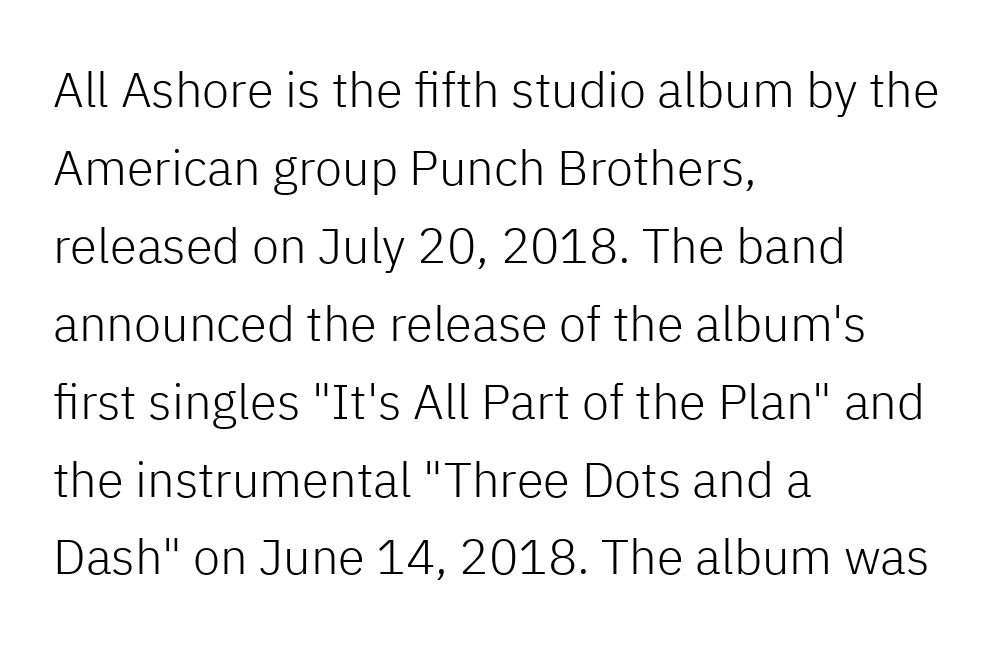
Letterform terminals end flat and unadorned throughout the passage. The setting favours the left margin, as ordinary paragraphs usually do. Nope, not italic — everything's standing straight. Varying glyph widths throughout — classic text-font behaviour. These lines keep a tight, regular rhythm from letter to letter. Vertical stems look standard width or narrower in stroke.
